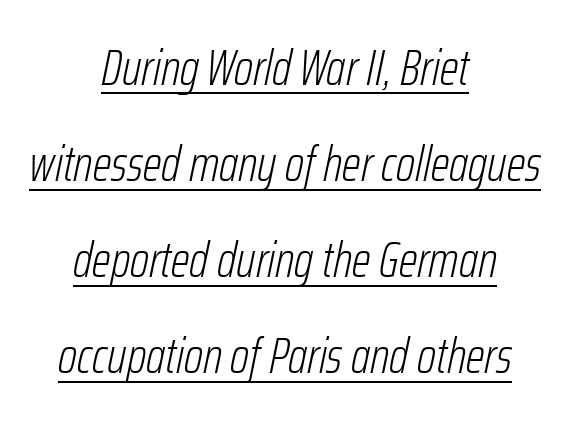
Q: Is the text bold? A: No.
Q: Is the text italic (slanted)? A: Yes, it leans right by about 12 degrees.
Q: Is the text underlined? A: Yes.
Q: How is the paragraph aligned? A: Centered.
Q: Is the spacing between letters normal or unusually wide? A: Normal.
Q: Is the spacing between lines tight, normal or loose? A: Loose.
Q: Width (condensed, normal, or wide)? A: Condensed.
Q: Stroke contrast? A: Low.
Q: x-height? A: Medium.
Q: Monospaced? A: No.
